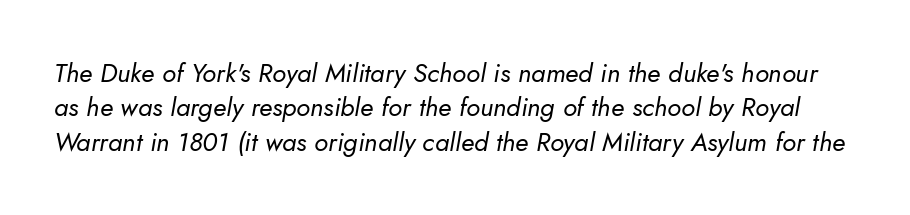
{"italic": "yes", "lean": "right", "slant_degrees": 10, "bold": "no", "underline": "no", "line_spacing": "normal", "line_spacing_ratio": 1.32, "letter_spacing": "normal", "letter_spacing_em": 0.0, "glyph_px": 26}
